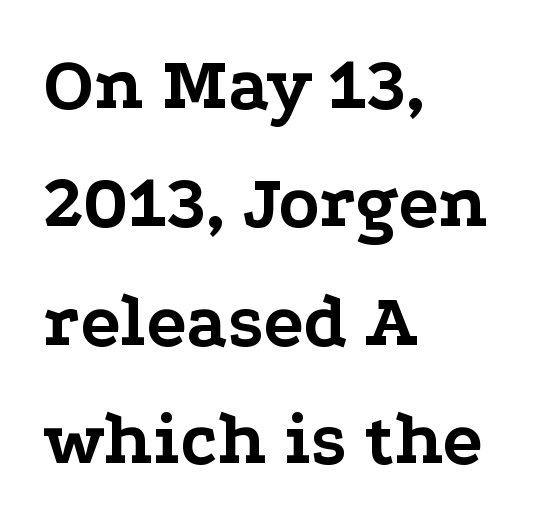
{"serif": "yes", "italic": "no", "bold": "yes", "weight": "bold", "width": "wide", "stroke_contrast": "low", "x_height": "medium", "monospaced": "no", "underline": "no", "align": "left", "line_spacing": "normal", "line_spacing_ratio": 1.58, "letter_spacing": "normal", "letter_spacing_em": 0.0, "glyph_px": 75}
